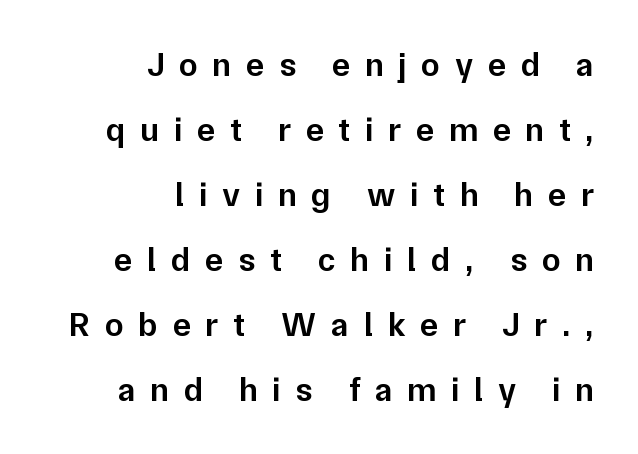
A fair bit of extra ink — the face is semibold, not bold. Observe the wide spacing: letters keep a clear distance from each other. This sample is right-justified, so line beginnings fall wherever the words allow. A great deal of white space separates one row of letters from the next. Is this a fixed-width face? No — the glyphs have proportional, varying widths. Nothing sits at the stroke ends, so this counts as sans-serif.
